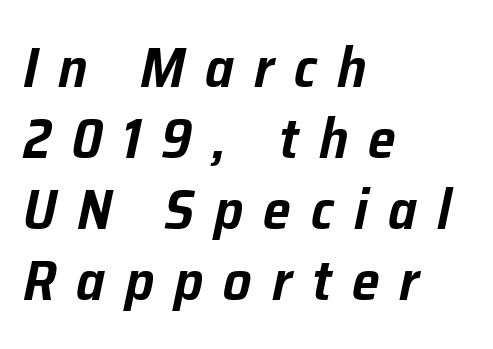
The image shows 56 px text type, italic (leaning right); set left-aligned, normal line spacing (1.27x), unusually wide letter spacing (+0.36 em), not underlined; low stroke contrast and a medium x-height.
